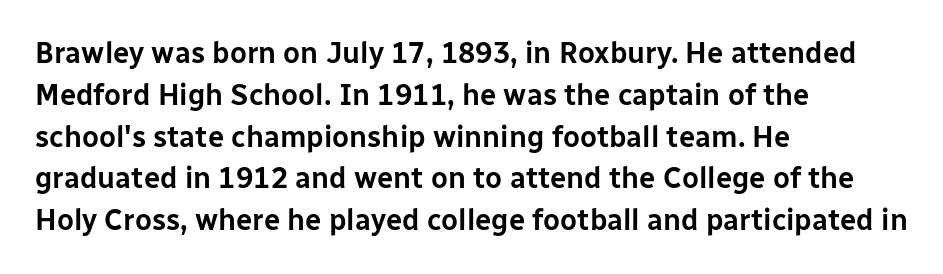
{"serif": "no", "italic": "no", "width": "normal", "stroke_contrast": "low", "x_height": "medium", "monospaced": "no", "underline": "no", "align": "left", "line_spacing": "normal", "line_spacing_ratio": 1.44, "letter_spacing": "normal", "letter_spacing_em": 0.0, "glyph_px": 29}
